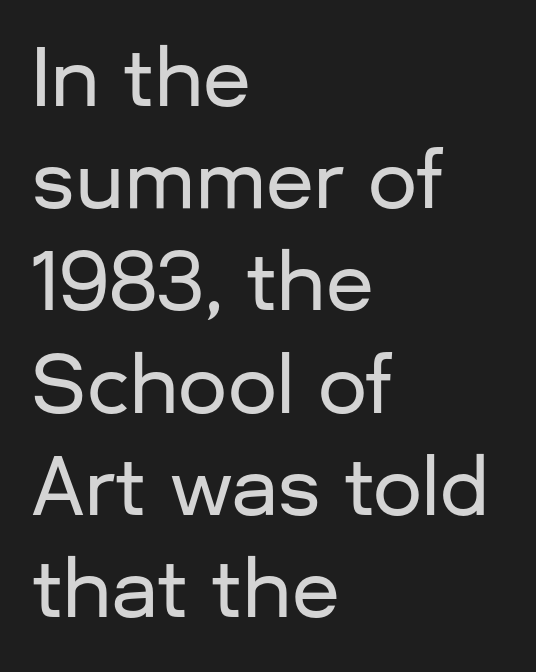
The image shows 78 px sans-serif type, upright; set left-aligned, normal line spacing (1.31x), normal letter spacing, not underlined; low stroke contrast and a medium x-height.
